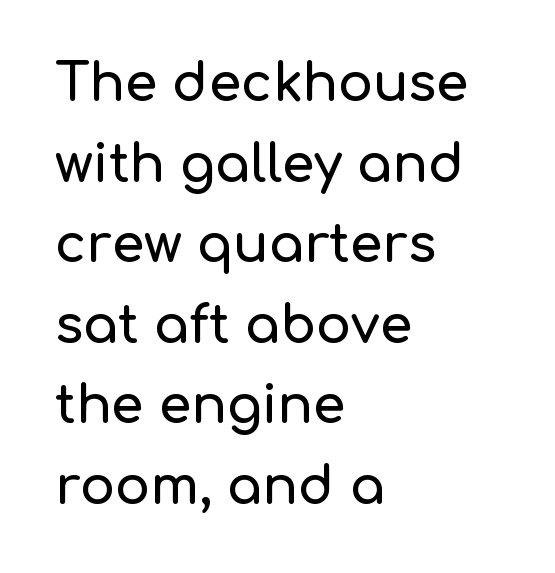
{"serif": "no", "italic": "no", "width": "normal", "stroke_contrast": "low", "x_height": "medium", "monospaced": "no", "underline": "no", "align": "left", "line_spacing": "normal", "line_spacing_ratio": 1.55, "letter_spacing": "normal", "letter_spacing_em": 0.0, "glyph_px": 52}
